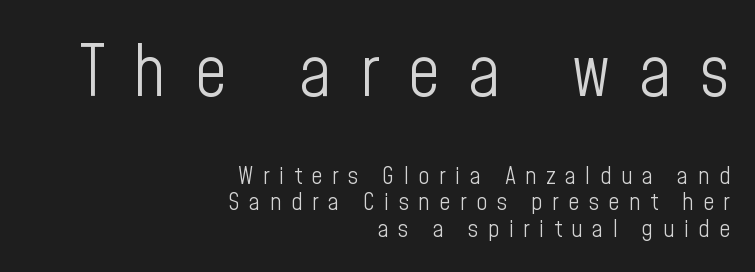
Regarding leading, the lines here are crowded together. The typography opts for an upright posture over an oblique one. These glyphs show unthickened strokes, regular width or finer. Line endings align vertically; line beginnings do not. Substantial extra tracking has been applied to these lines.
